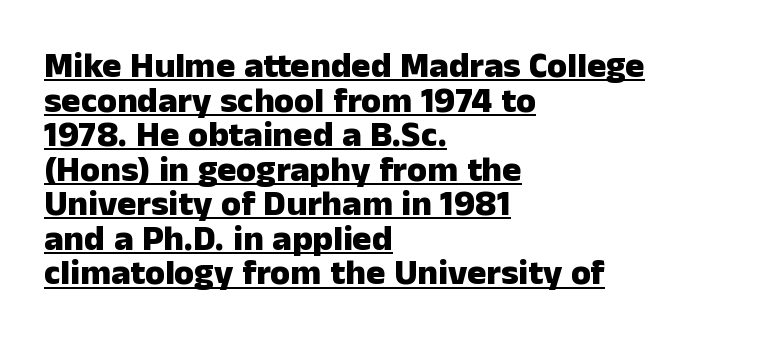
Q: Is the text bold? A: Yes.
Q: Is the text italic (slanted)? A: No, it is upright.
Q: Is the typeface a serif or a sans-serif typeface? A: Sans-serif.
Q: Is the text underlined? A: Yes.
Q: How is the paragraph aligned? A: Left-aligned.
Q: Is the spacing between letters normal or unusually wide? A: Normal.
Q: Is the spacing between lines tight, normal or loose? A: Tight.
Q: Width (condensed, normal, or wide)? A: Normal.
Q: Stroke contrast? A: Low.
Q: x-height? A: Medium.
Q: Monospaced? A: No.
